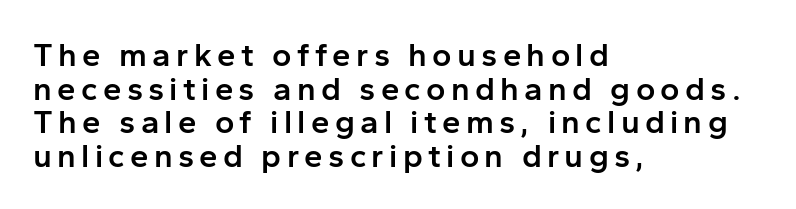
{"serif": "no", "italic": "no", "bold": "semi", "weight": "semibold", "width": "normal", "stroke_contrast": "low", "x_height": "medium", "monospaced": "no", "underline": "no", "align": "left", "line_spacing": "tight", "line_spacing_ratio": 1.02, "glyph_px": 33}
